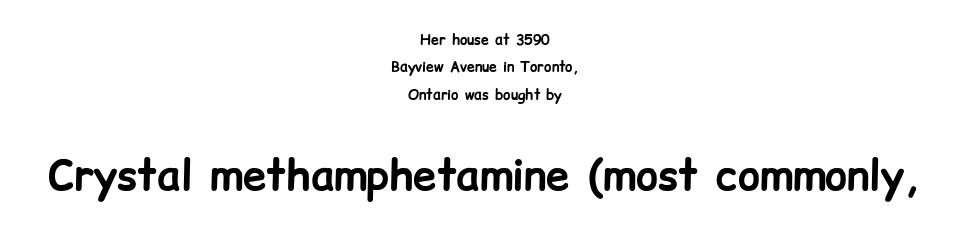
{"serif": "no", "italic": "no", "bold": "yes", "weight": "bold", "width": "normal", "stroke_contrast": "low", "x_height": "medium", "monospaced": "no", "underline": "no", "align": "center", "line_spacing": "loose", "line_spacing_ratio": 1.95, "letter_spacing": "normal", "letter_spacing_em": 0.0, "larger_block": "second", "size_ratio": 3.0, "glyph_px": 42}
